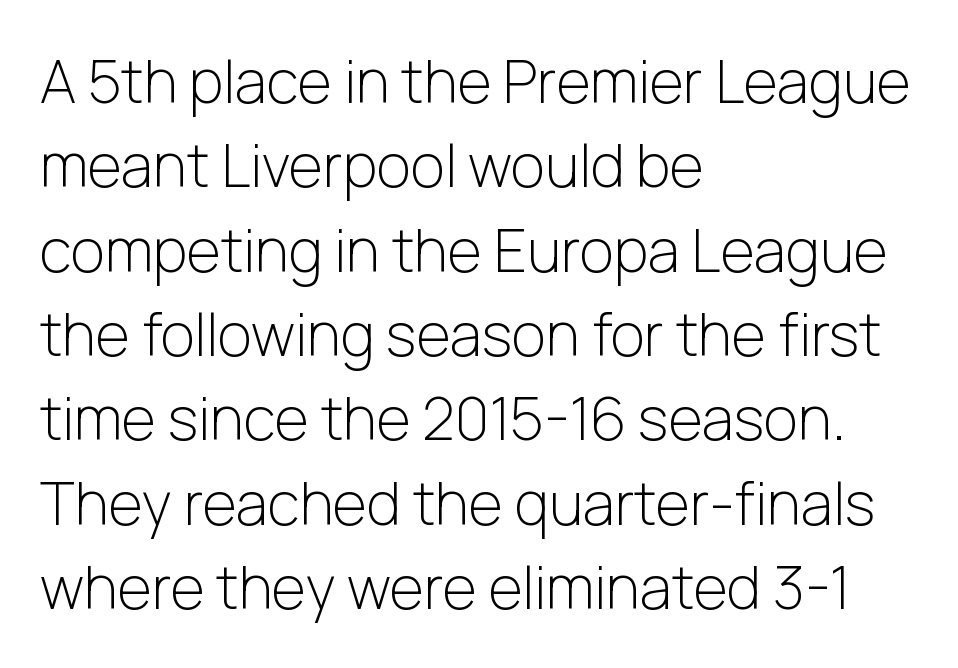
The image shows 59 px light sans-serif type, upright; set left-aligned, normal line spacing (1.43x), normal letter spacing, not underlined; low stroke contrast and a medium x-height.
